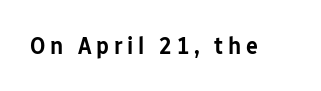
Q: Is the text bold? A: Semi-bold.
Q: Is the text italic (slanted)? A: No, it is upright.
Q: Is the text underlined? A: No.
